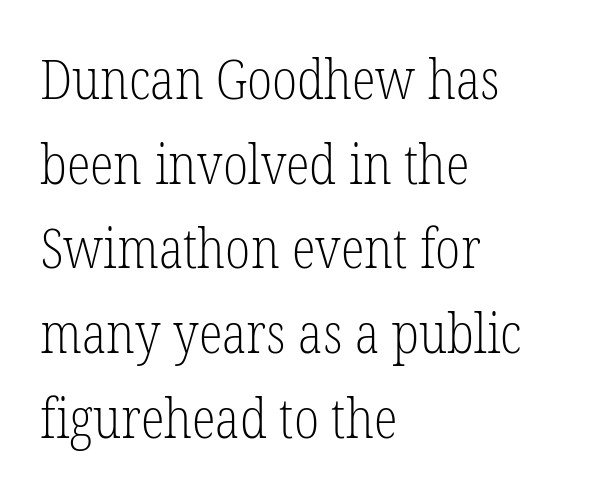
Between one letter and the next there's only the usual sliver of space. The paragraph shown leans on its left margin. The face used here is proportionally spaced, like ordinary book or web type. Note: serifs present on the glyphs.
